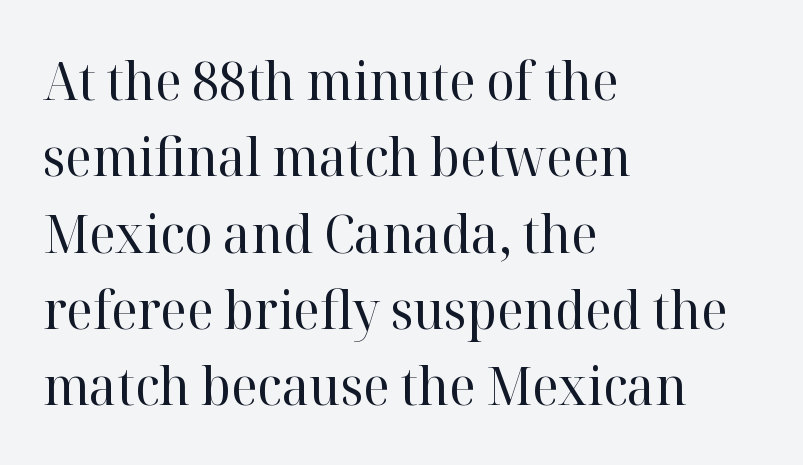
The image shows 53 px regular-weight serif type, upright; set left-aligned, normal line spacing (1.44x), normal letter spacing, not underlined; high stroke contrast and a medium x-height.
